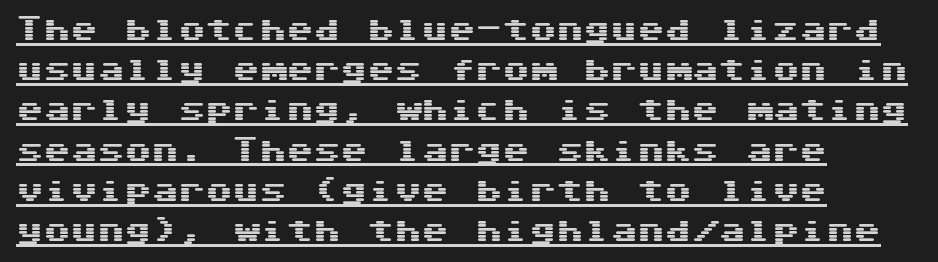
Q: Is the text italic (slanted)? A: No, it is upright.
Q: Is the text underlined? A: Yes.
Q: How is the paragraph aligned? A: Left-aligned.
Q: Is the spacing between letters normal or unusually wide? A: Normal.
Q: Is the spacing between lines tight, normal or loose? A: Normal.
